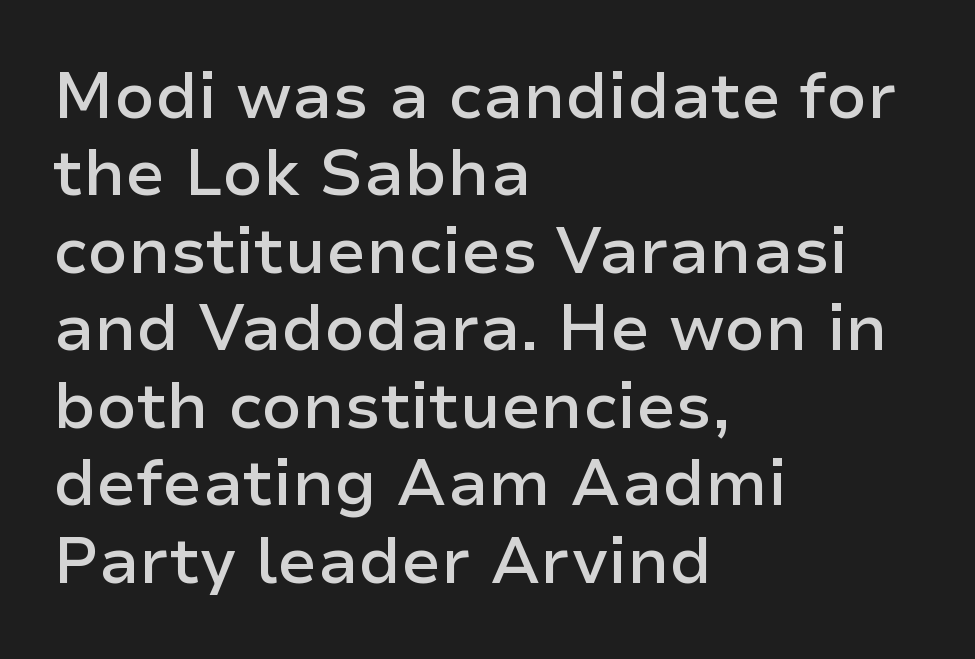
{"serif": "no", "italic": "no", "bold": "semi", "weight": "semibold", "width": "normal", "stroke_contrast": "low", "x_height": "medium", "monospaced": "no", "underline": "no", "align": "left", "line_spacing_ratio": 1.21, "letter_spacing": "normal", "letter_spacing_em": 0.0, "glyph_px": 64}
